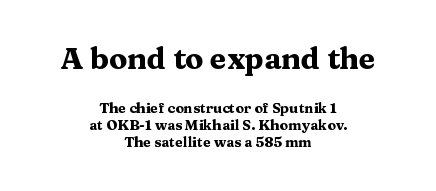
The upper block of text is set noticeably larger than the block beneath it. The typeface chosen for these lines features serifs. Is this a fixed-width face? No — the glyphs have proportional, varying widths. The rendering positions every line midway between the sides.
